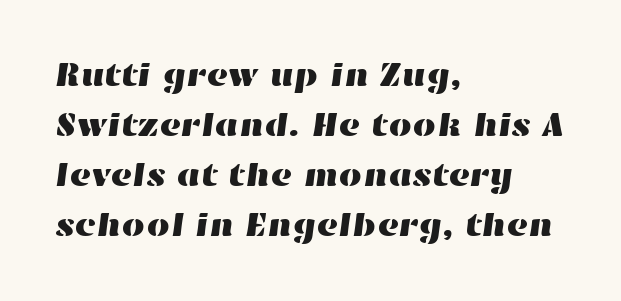
This sample uses plain, unmodified letter spacing. The paragraph shown leans on its left margin. The area under the type is left untouched. You could not count columns in this text — the font is proportionally spaced. How would I describe the line gaps? Plain and ordinary.
